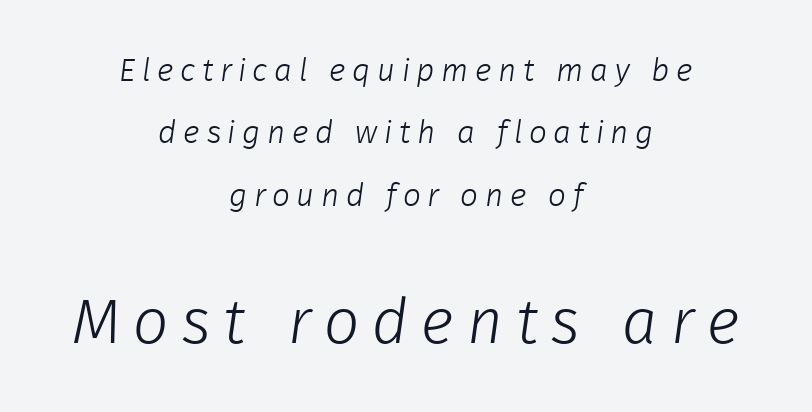
The image shows 63 px light sans-serif type; set centered, loose line spacing (1.95x), unusually wide letter spacing (+0.2 em), not underlined; the second (bottom) block is 1.97x larger; low stroke contrast and a medium x-height.
